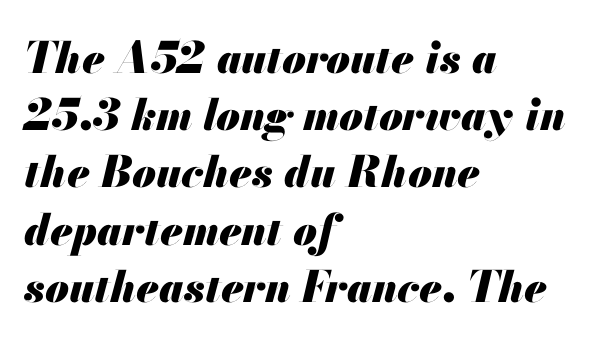
Q: Is the text bold? A: Yes.
Q: Is the text italic (slanted)? A: Yes, it leans right by about 13 degrees.
Q: Is the text underlined? A: No.
Q: How is the paragraph aligned? A: Left-aligned.
Q: Is the spacing between letters normal or unusually wide? A: Normal.
Q: Is the spacing between lines tight, normal or loose? A: Normal.
Q: Width (condensed, normal, or wide)? A: Normal.
Q: Stroke contrast? A: Medium.
Q: x-height? A: Small.
Q: Monospaced? A: No.
